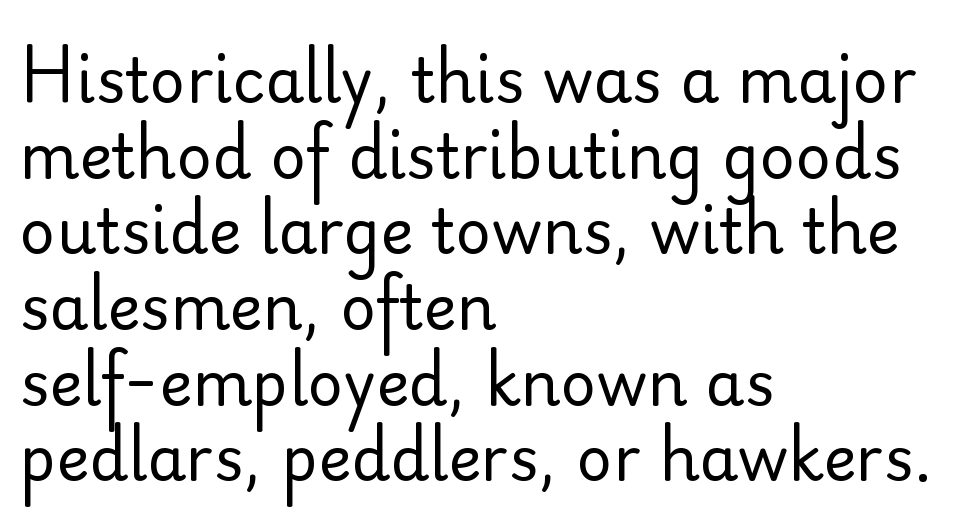
{"serif": "no", "italic": "no", "bold": "no", "weight": "regular", "width": "normal", "stroke_contrast": "low", "x_height": "small", "monospaced": "no", "underline": "no", "align": "left", "line_spacing_ratio": 1.22, "letter_spacing": "normal", "letter_spacing_em": 0.0, "glyph_px": 62}
